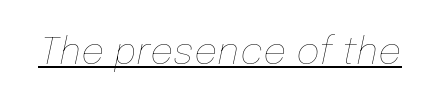
{"italic": "yes", "lean": "right", "slant_degrees": 12, "bold": "no", "weight": "thin", "width": "normal", "stroke_contrast": "low", "x_height": "medium", "monospaced": "no", "underline": "yes", "letter_spacing": "normal", "letter_spacing_em": 0.0, "glyph_px": 37}
